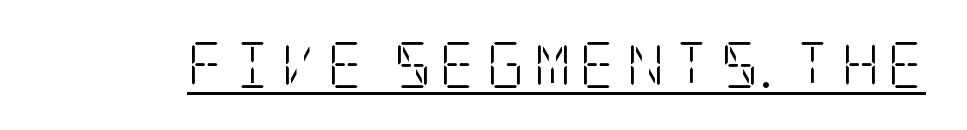
The image shows 46 px light, condensed serif type, upright; set unusually wide letter spacing (+0.2 em), underlined; low stroke contrast and a large x-height.
